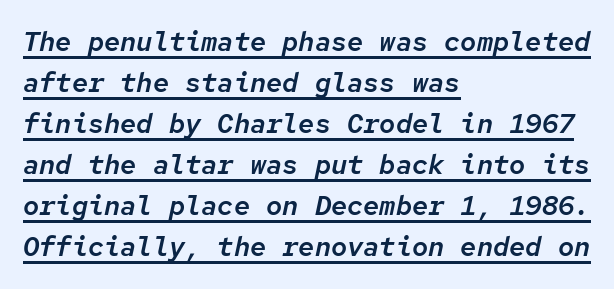
The typesetter chose a ragged-right arrangement here. Italic? Definitely — the glyphs are oblique. This sample keeps an unexceptional amount of space between lines. Underlined type.
